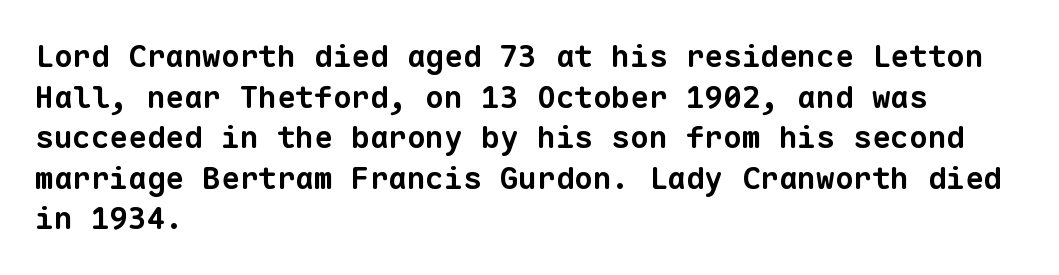
The image shows 31 px bold sans-serif type, monospaced; set left-aligned, normal line spacing (1.31x), normal letter spacing, not underlined; low stroke contrast and a medium x-height.
